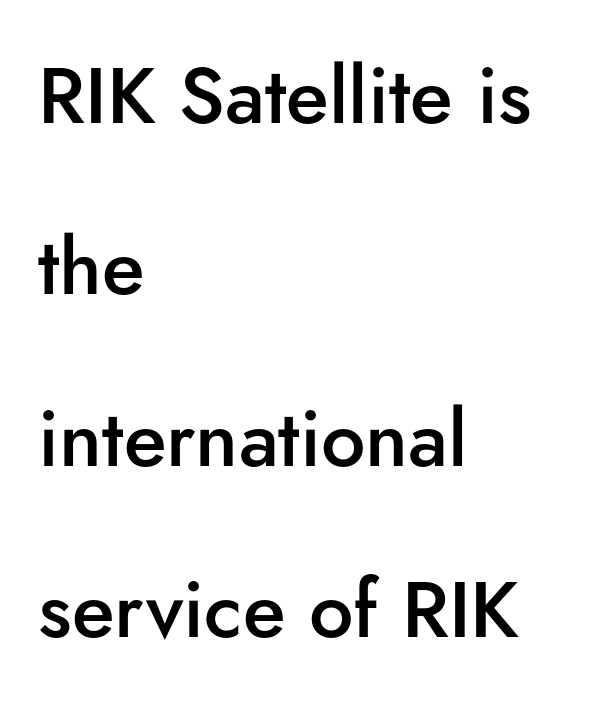
The image shows 79 px semibold sans-serif type, upright; set left-aligned, loose line spacing (2.17x), normal letter spacing, not underlined; low stroke contrast and a small x-height.
